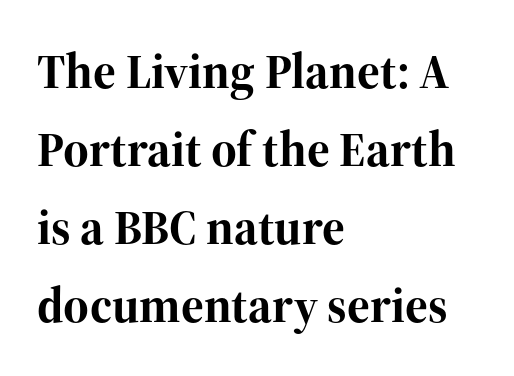
The image shows 49 px bold serif type, upright; set left-aligned, normal line spacing (1.59x), normal letter spacing, not underlined; high stroke contrast and a medium x-height.
